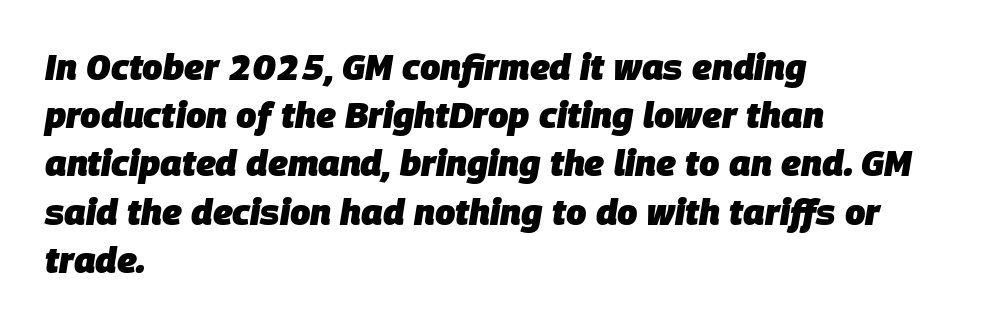
You could not count columns in this text — the font is proportionally spaced. Students, observe: this is what conventionally led text looks like. Pretty heavy lettering here — definitely bold. Horizontally, the lines are justified to the leading edge only.
